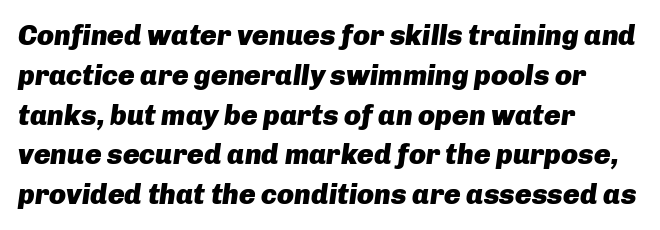
Q: Is the text bold? A: Yes.
Q: Is the text italic (slanted)? A: Yes, it leans right by about 8 degrees.
Q: Is the text underlined? A: No.
Q: How is the paragraph aligned? A: Left-aligned.
Q: Is the spacing between letters normal or unusually wide? A: Normal.
Q: Is the spacing between lines tight, normal or loose? A: Normal.
Q: Width (condensed, normal, or wide)? A: Normal.
Q: Stroke contrast? A: Low.
Q: x-height? A: Medium.
Q: Monospaced? A: No.
